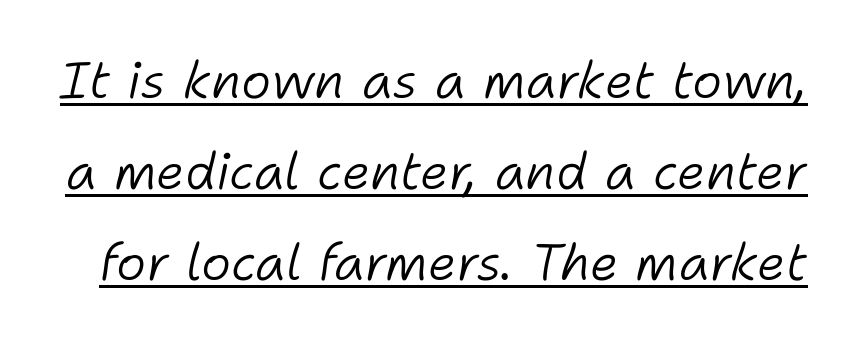
The image shows 51 px light type, italic (leaning right); set line spacing 1.78x, normal letter spacing, underlined; low stroke contrast and a medium x-height.
